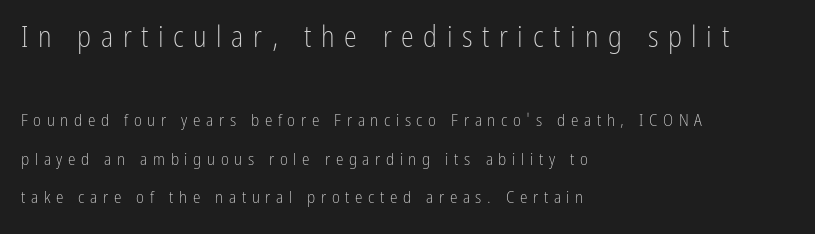
{"serif": "no", "italic": "no", "bold": "no", "weight": "light", "width": "condensed", "stroke_contrast": "low", "x_height": "medium", "monospaced": "no", "underline": "no", "align": "left", "line_spacing": "loose", "line_spacing_ratio": 2.29, "letter_spacing": "wide", "letter_spacing_em": 0.33, "larger_block": "first", "size_ratio": 1.71, "glyph_px": 29}
